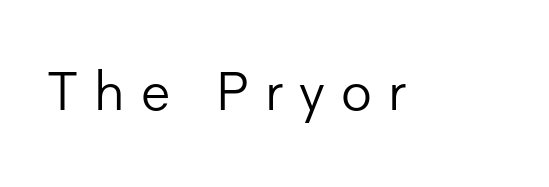
Spacing verdict: proportional, widths tailored to each character. Ascenders rise straight up at ninety degrees. A sans-serif font was chosen for this passage. The horizontal fit of the characters is loose and conspicuously gappy.
